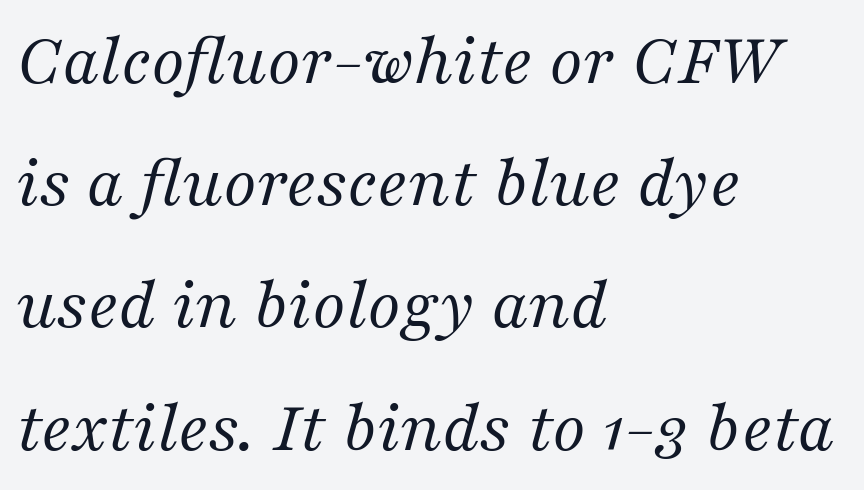
The image shows 75 px regular-weight serif type, italic (leaning right); set left-aligned, normal line spacing (1.63x), normal letter spacing, not underlined; medium stroke contrast and a medium x-height.
